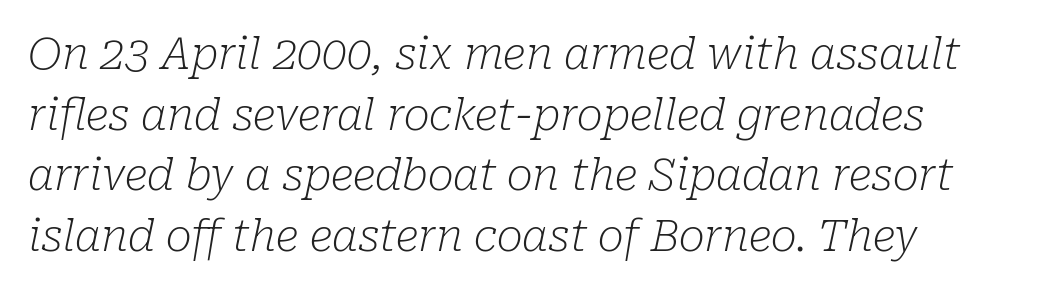
Q: Is the text bold? A: No.
Q: Is the text italic (slanted)? A: Yes, it leans right by about 10 degrees.
Q: Is the typeface a serif or a sans-serif typeface? A: Serif.
Q: Is the text underlined? A: No.
Q: How is the paragraph aligned? A: Left-aligned.
Q: Is the spacing between letters normal or unusually wide? A: Normal.
Q: Is the spacing between lines tight, normal or loose? A: Normal.
Q: Width (condensed, normal, or wide)? A: Normal.
Q: Stroke contrast? A: Low.
Q: x-height? A: Medium.
Q: Monospaced? A: No.
